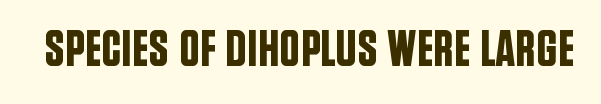
{"serif": "no", "italic": "no", "width": "condensed", "stroke_contrast": "low", "x_height": "large", "monospaced": "no", "underline": "no", "letter_spacing": "normal", "letter_spacing_em": 0.0, "glyph_px": 51}
